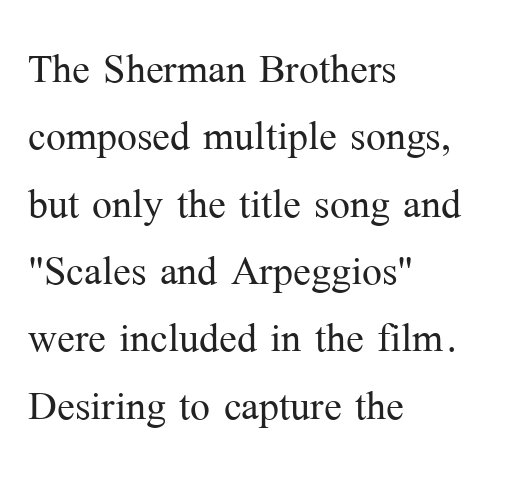
Yep, those are serifs on the letters. The letters stand straight up with perfectly vertical stems. Clear beneath every line of the passage. The letters advance in unequal steps, a hallmark of proportional type.
